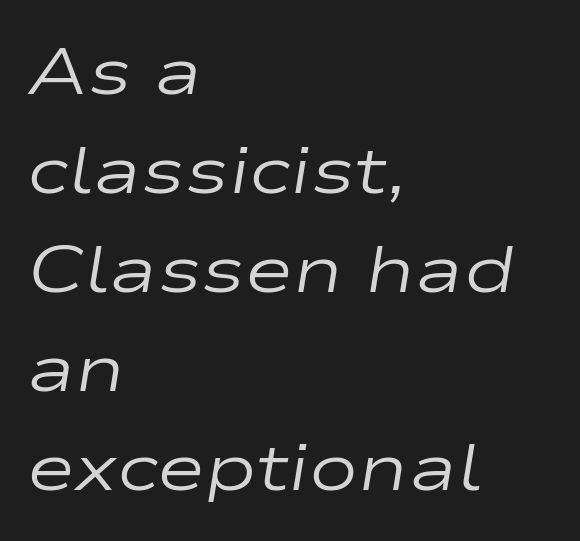
Q: Is the text bold? A: No.
Q: Is the text italic (slanted)? A: Yes, it leans right by about 9 degrees.
Q: Is the text underlined? A: No.
Q: How is the paragraph aligned? A: Left-aligned.
Q: Is the spacing between letters normal or unusually wide? A: Normal.
Q: Is the spacing between lines tight, normal or loose? A: Normal.
Q: Width (condensed, normal, or wide)? A: Wide.
Q: Stroke contrast? A: Low.
Q: x-height? A: Medium.
Q: Monospaced? A: No.
